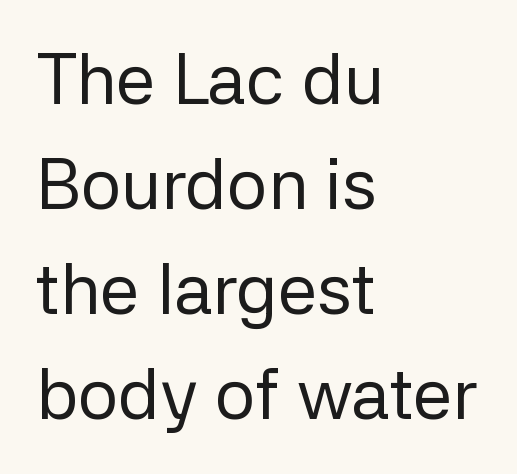
The lines sit at an ordinary, default distance from one another. Spacing verdict: proportional, widths tailored to each character. Posture: upright roman. Descenders are the only things crossing below the line. Layout note: lines flush left.
